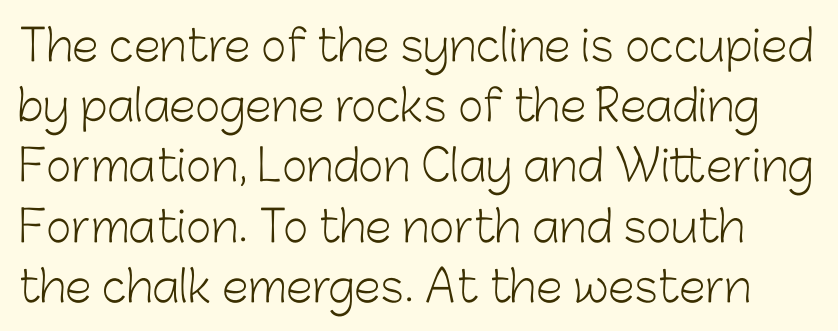
The letters carry no serifs — their stems end cleanly without finishing strokes. The axis of the letterforms is exactly vertical. Descenders hang freely into open space. Varying glyph widths throughout — classic text-font behaviour. The cut favours lightness, reaching ordinary text weight at its darkest. You could call the tracking neutral — neither tight nor loose.
